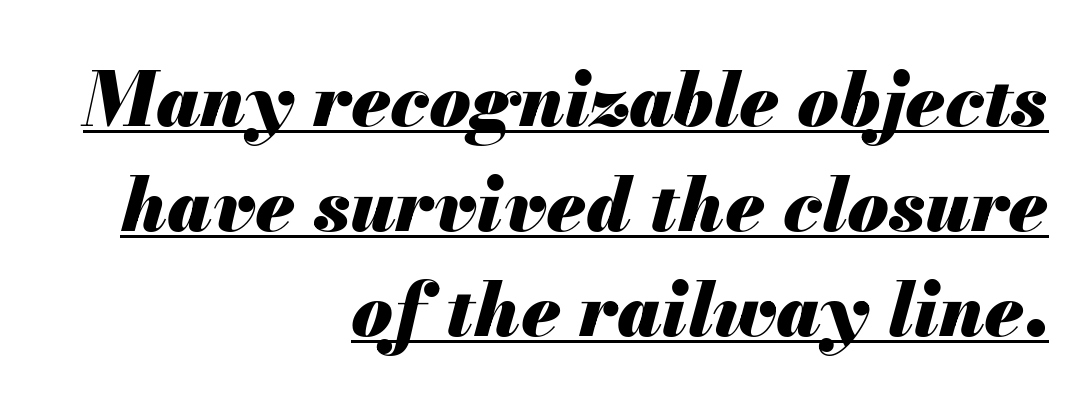
{"italic": "yes", "lean": "right", "slant_degrees": 13, "bold": "yes", "weight": "heavy", "width": "normal", "stroke_contrast": "medium", "x_height": "small", "monospaced": "no", "underline": "yes", "align": "right", "line_spacing": "normal", "line_spacing_ratio": 1.4, "letter_spacing": "normal", "letter_spacing_em": 0.0, "glyph_px": 75}
